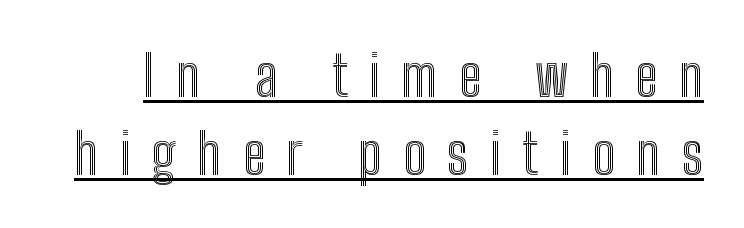
{"italic": "no", "width": "condensed", "x_height": "medium", "monospaced": "no", "underline": "yes", "line_spacing": "normal", "line_spacing_ratio": 1.39, "letter_spacing": "wide", "letter_spacing_em": 0.38, "glyph_px": 56}
